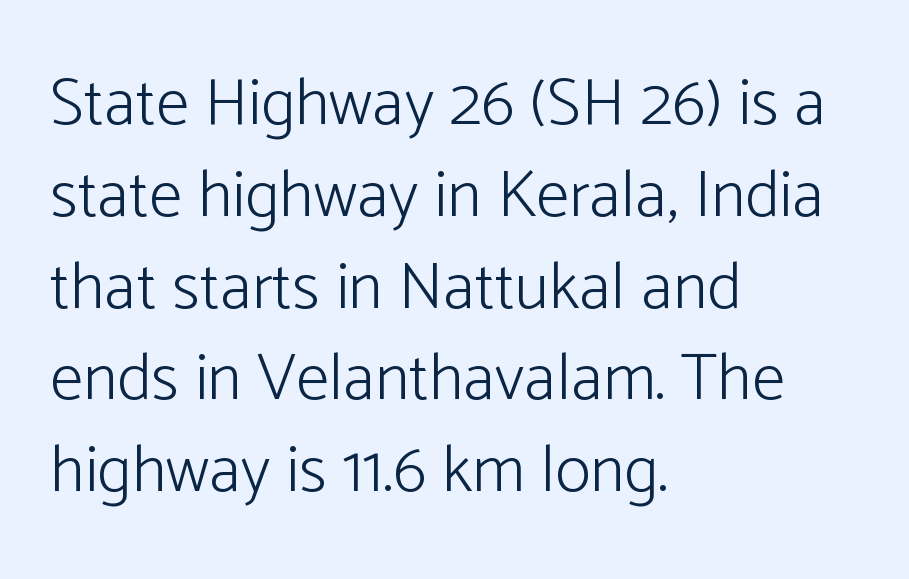
Q: Is the text bold? A: No.
Q: Is the text italic (slanted)? A: No, it is upright.
Q: Is the typeface a serif or a sans-serif typeface? A: Sans-serif.
Q: Is the text underlined? A: No.
Q: How is the paragraph aligned? A: Left-aligned.
Q: Is the spacing between letters normal or unusually wide? A: Normal.
Q: Is the spacing between lines tight, normal or loose? A: Normal.
Q: Width (condensed, normal, or wide)? A: Normal.
Q: Stroke contrast? A: Low.
Q: x-height? A: Medium.
Q: Monospaced? A: No.
